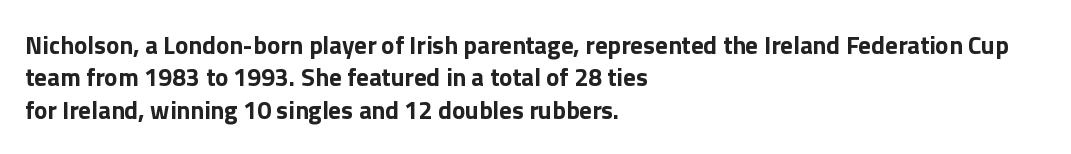
{"italic": "no", "bold": "yes", "underline": "no", "align": "left", "line_spacing": "normal", "line_spacing_ratio": 1.3, "letter_spacing": "normal", "letter_spacing_em": 0.0, "glyph_px": 25}
